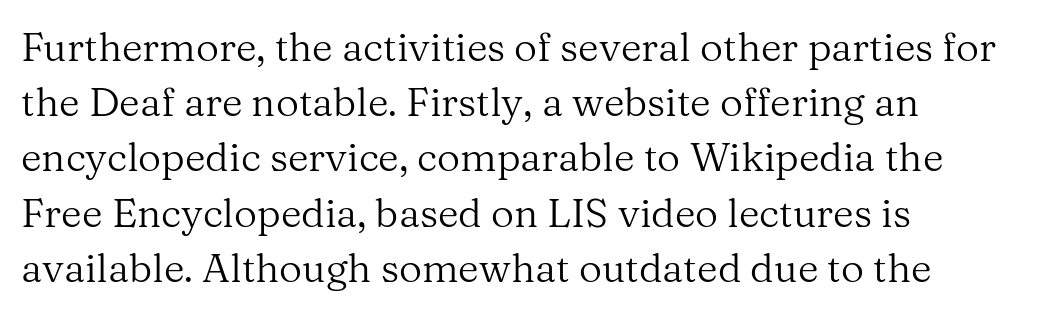
Q: Is the text bold? A: No.
Q: Is the text italic (slanted)? A: No, it is upright.
Q: Is the typeface a serif or a sans-serif typeface? A: Serif.
Q: Is the text underlined? A: No.
Q: How is the paragraph aligned? A: Left-aligned.
Q: Is the spacing between letters normal or unusually wide? A: Normal.
Q: Is the spacing between lines tight, normal or loose? A: Normal.
Q: Width (condensed, normal, or wide)? A: Normal.
Q: Stroke contrast? A: Medium.
Q: x-height? A: Medium.
Q: Monospaced? A: No.
